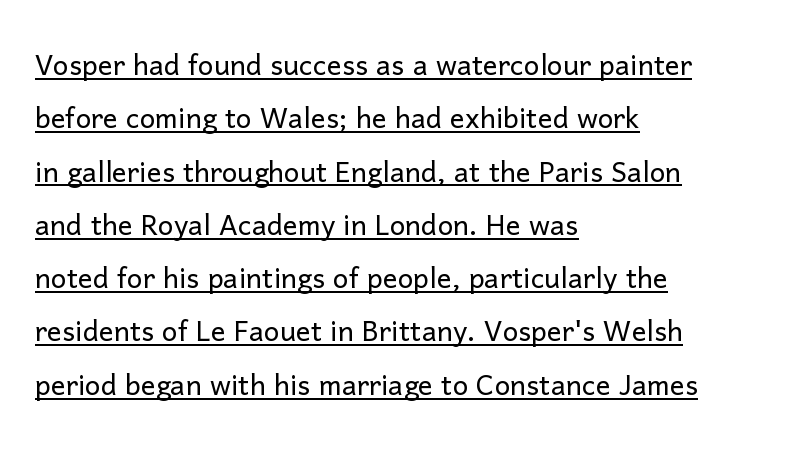
{"serif": "no", "italic": "no", "bold": "no", "weight": "light", "width": "normal", "stroke_contrast": "low", "x_height": "medium", "monospaced": "no", "underline": "yes", "align": "left", "line_spacing": "normal", "line_spacing_ratio": 1.44, "letter_spacing": "normal", "letter_spacing_em": 0.0, "glyph_px": 37}
